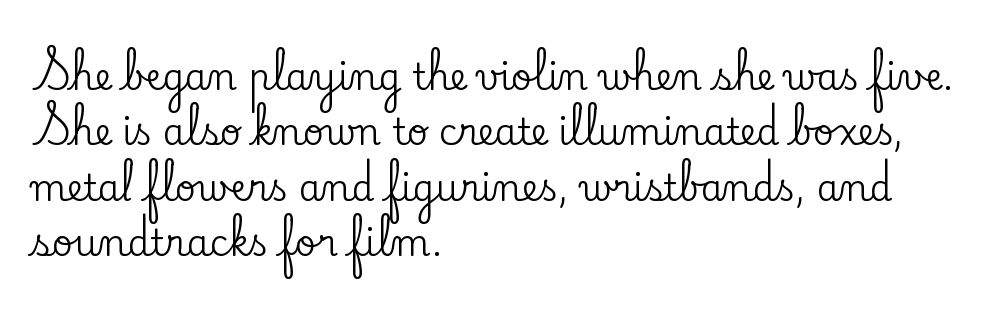
The image shows 36 px serif type, upright; set left-aligned, normal line spacing (1.54x), normal letter spacing, not underlined; low stroke contrast and a small x-height.
